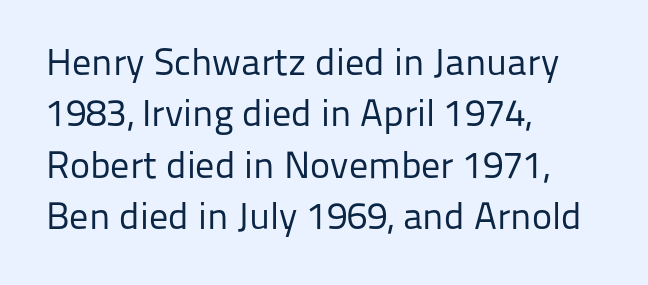
The image shows 38 px regular-weight sans-serif type, upright; set left-aligned, normal line spacing (1.35x), normal letter spacing, not underlined; low stroke contrast and a medium x-height.
